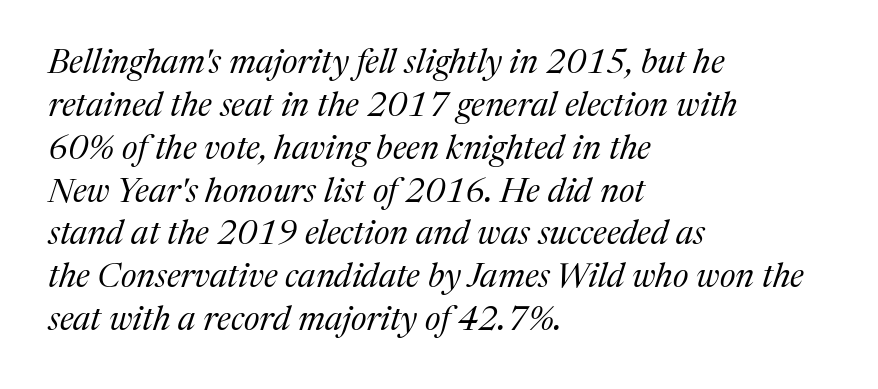
Where is the straight margin? On the left. The tracking reads as untouched default to a designer's eye. Here the designer chose a conventional face with non-uniform glyph widths. Type style note: has serifs.
